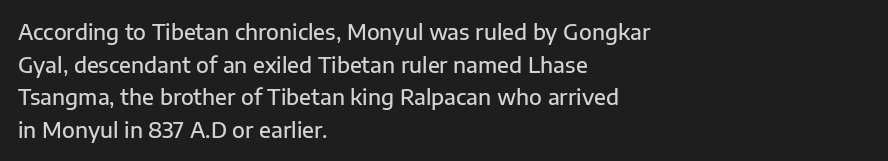
The image shows 21 px text type, upright; set left-aligned, normal line spacing (1.55x), normal letter spacing, not underlined.
